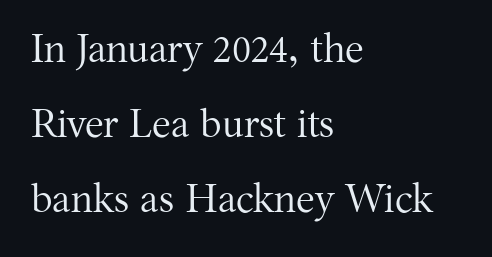
Is the stroke heavy? The answer is a plain regular-or-lighter. Looks like regular typesetting: each glyph gets only the width it needs. Regarding serifs, this sample has them. Inter-character spacing is left at the font's built-in metrics. You can tell it's not italic because the verticals are truly vertical.
